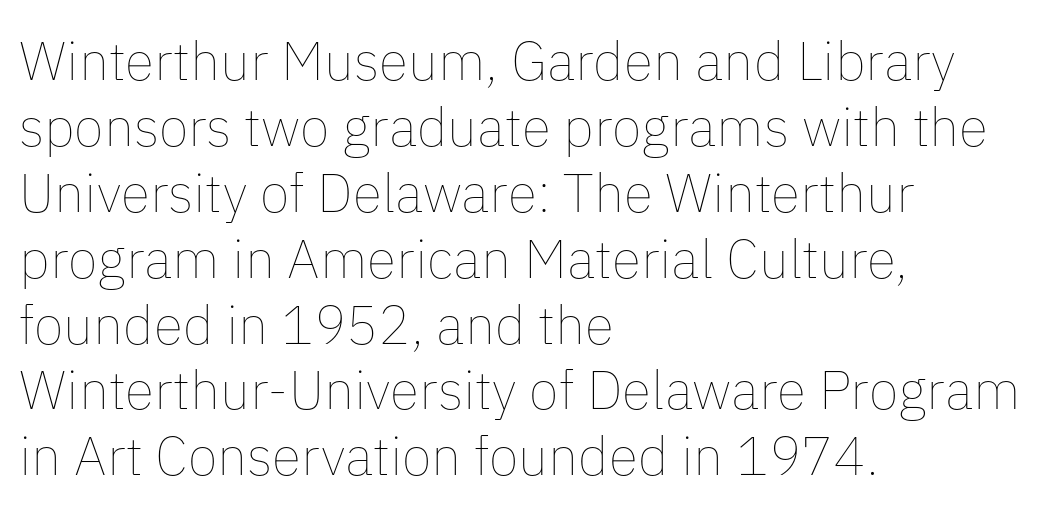
Q: Is the text bold? A: No.
Q: Is the text italic (slanted)? A: No, it is upright.
Q: Is the text underlined? A: No.
Q: How is the paragraph aligned? A: Left-aligned.
Q: Is the spacing between letters normal or unusually wide? A: Normal.
Q: Width (condensed, normal, or wide)? A: Normal.
Q: Stroke contrast? A: Low.
Q: x-height? A: Medium.
Q: Monospaced? A: No.
